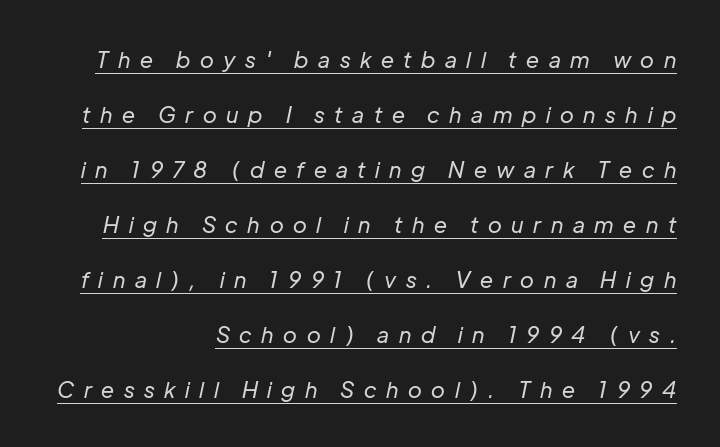
{"italic": "yes", "lean": "right", "slant_degrees": 12, "bold": "no", "underline": "yes", "line_spacing": "loose", "line_spacing_ratio": 2.5, "letter_spacing": "wide", "letter_spacing_em": 0.44, "glyph_px": 22}
